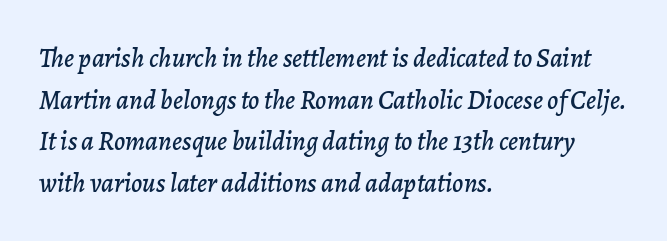
{"italic": "yes", "lean": "right", "slant_degrees": 7, "underline": "no", "align": "left", "line_spacing": "normal", "line_spacing_ratio": 1.54, "letter_spacing": "normal", "letter_spacing_em": 0.0, "glyph_px": 27}
